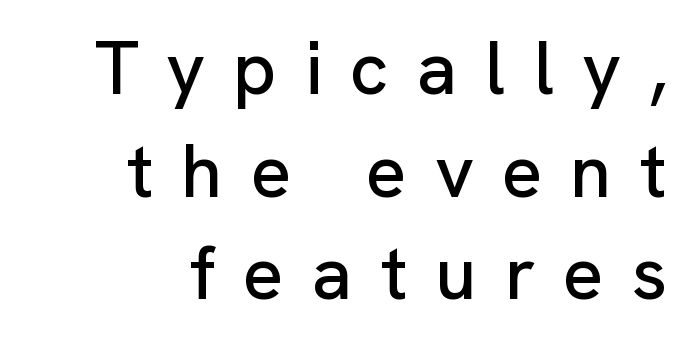
The image shows 75 px sans-serif type, upright; set right-aligned, normal line spacing (1.37x), unusually wide letter spacing (+0.37 em), not underlined; low stroke contrast and a medium x-height.
